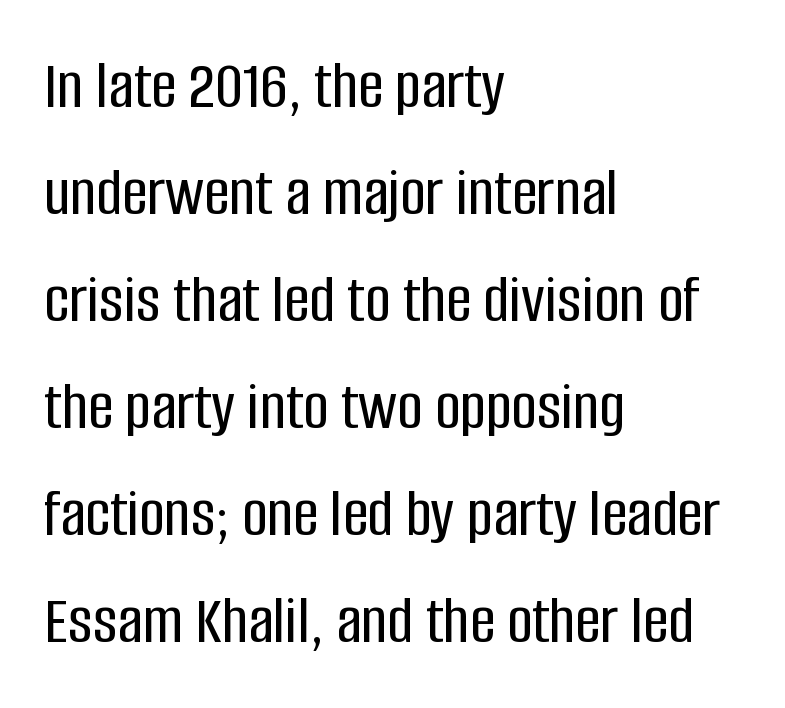
{"serif": "no", "italic": "no", "width": "condensed", "stroke_contrast": "low", "x_height": "large", "monospaced": "no", "underline": "no", "align": "left", "line_spacing": "normal", "line_spacing_ratio": 1.53, "letter_spacing": "normal", "letter_spacing_em": 0.0, "glyph_px": 70}
